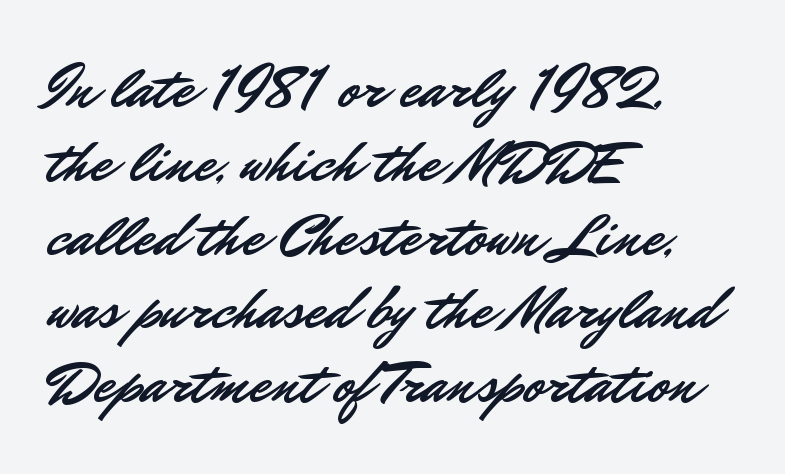
{"serif": "no", "width": "normal", "stroke_contrast": "low", "x_height": "small", "monospaced": "no", "underline": "no", "align": "left", "line_spacing_ratio": 1.21, "letter_spacing": "normal", "letter_spacing_em": 0.0, "glyph_px": 61}
